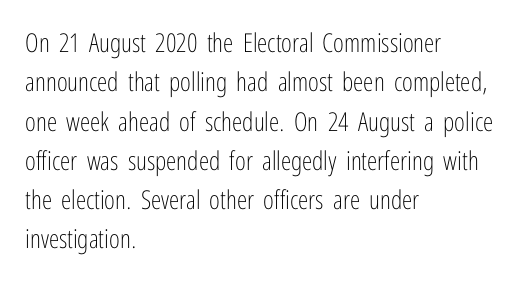
The image shows 26 px text type, upright; set left-aligned, normal line spacing (1.51x), normal letter spacing, not underlined.
